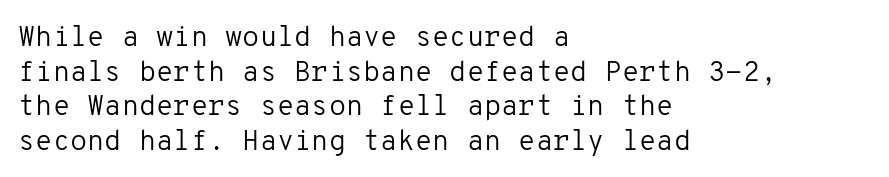
The image shows 28 px regular-weight sans-serif type, upright, monospaced; set left-aligned, line spacing 1.24x, normal letter spacing, not underlined; low stroke contrast and a medium x-height.
